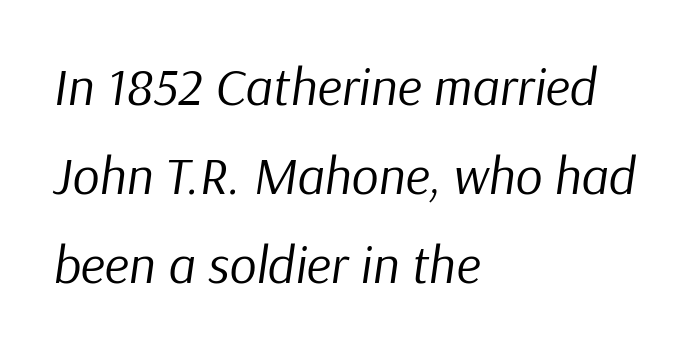
{"italic": "yes", "lean": "right", "slant_degrees": 9, "bold": "no", "weight": "regular", "width": "normal", "stroke_contrast": "low", "x_height": "medium", "monospaced": "no", "underline": "no", "align": "left", "line_spacing": "normal", "line_spacing_ratio": 1.68, "letter_spacing": "normal", "letter_spacing_em": 0.0, "glyph_px": 53}
